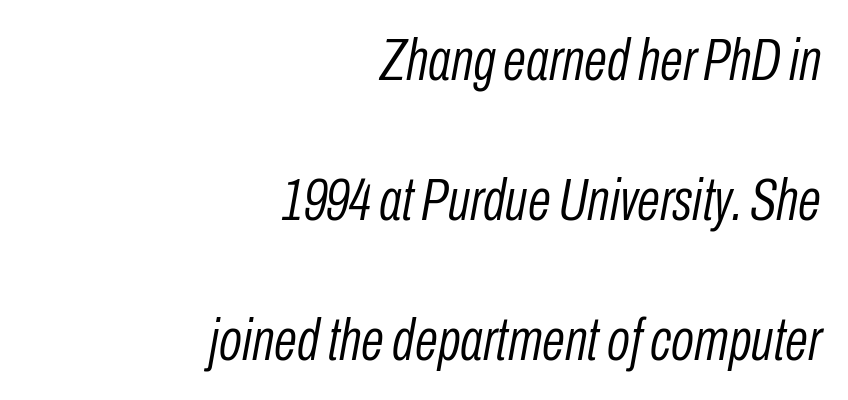
The image shows 60 px light, condensed type, italic (leaning right); set right-aligned, loose line spacing (2.33x), normal letter spacing, not underlined; low stroke contrast and a medium x-height.
